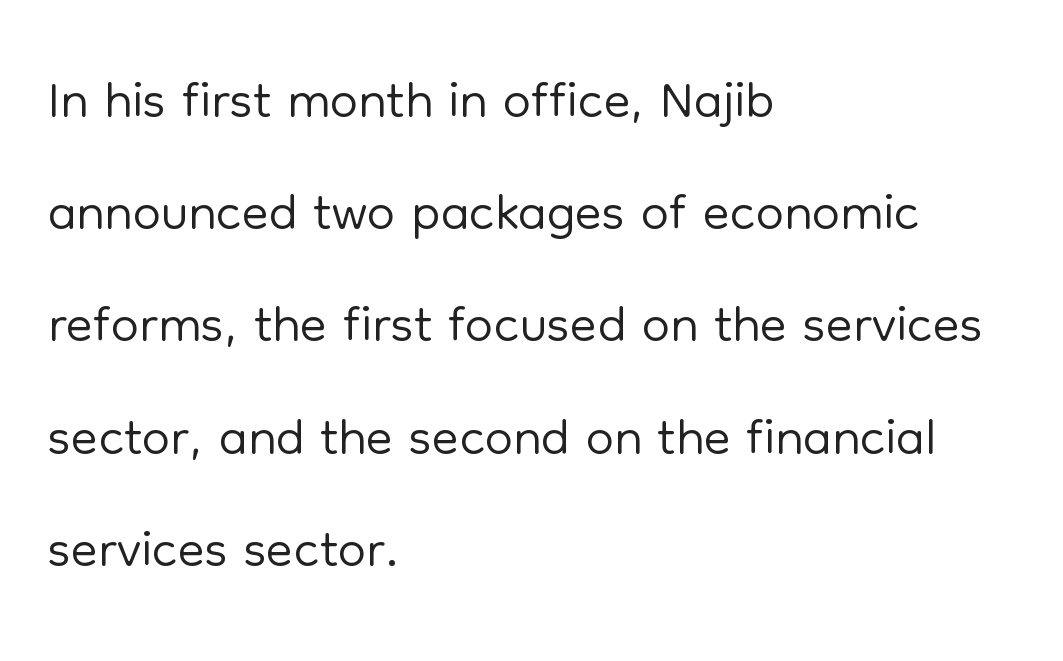
The image shows 79 px light sans-serif type, upright; set left-aligned, normal line spacing (1.42x), normal letter spacing, not underlined; low stroke contrast and a medium x-height.
